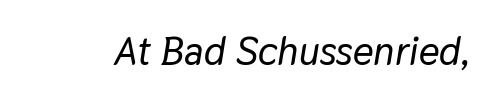
These lines were composed using italics. These lines are rendered in a variable-pitch font. The specimen omits any rule beneath the text block's lines. No extra tracking has been applied to these lines.
